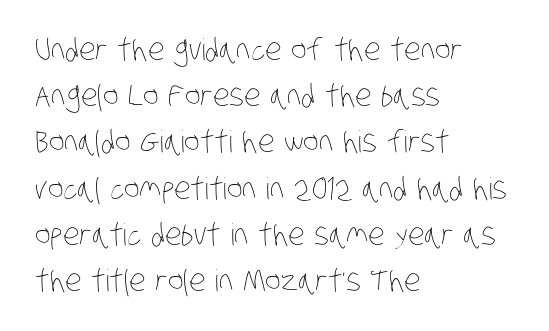
Q: Is the text bold? A: No.
Q: Is the text underlined? A: No.
Q: How is the paragraph aligned? A: Left-aligned.
Q: Is the spacing between letters normal or unusually wide? A: Normal.
Q: Is the spacing between lines tight, normal or loose? A: Normal.
Q: Width (condensed, normal, or wide)? A: Condensed.
Q: Stroke contrast? A: Low.
Q: x-height? A: Large.
Q: Monospaced? A: No.
